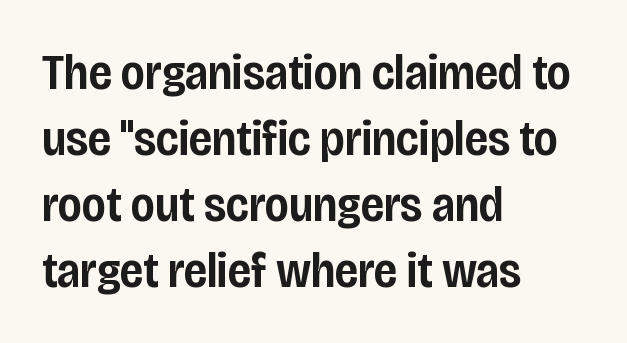
The image shows 50 px semibold, condensed sans-serif type, upright; set left-aligned, normal line spacing (1.32x), normal letter spacing, not underlined; low stroke contrast and a large x-height.
